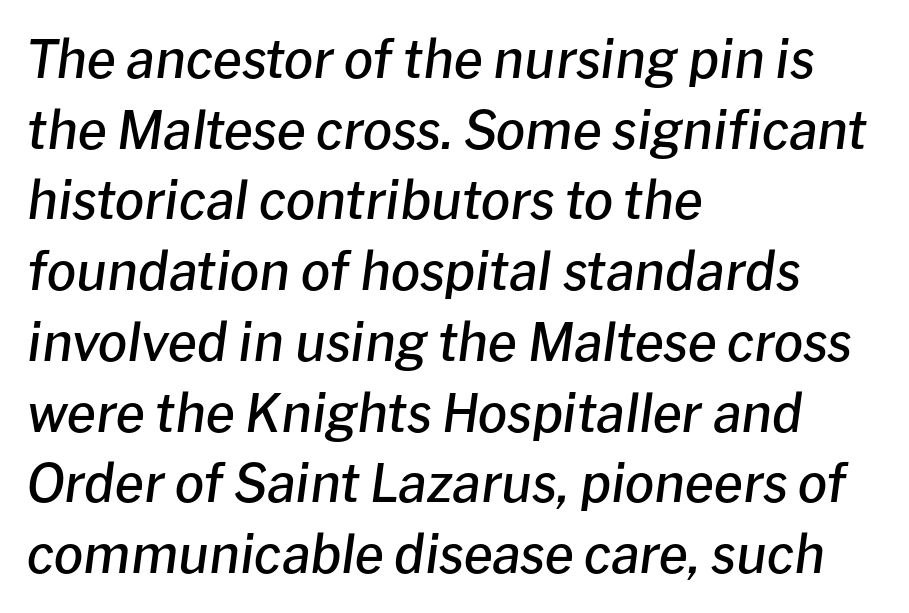
Q: Is the text bold? A: Semi-bold.
Q: Is the text italic (slanted)? A: Yes, it leans right by about 8 degrees.
Q: Is the text underlined? A: No.
Q: How is the paragraph aligned? A: Left-aligned.
Q: Is the spacing between letters normal or unusually wide? A: Normal.
Q: Is the spacing between lines tight, normal or loose? A: Normal.
Q: Width (condensed, normal, or wide)? A: Normal.
Q: Stroke contrast? A: Low.
Q: x-height? A: Medium.
Q: Monospaced? A: No.
